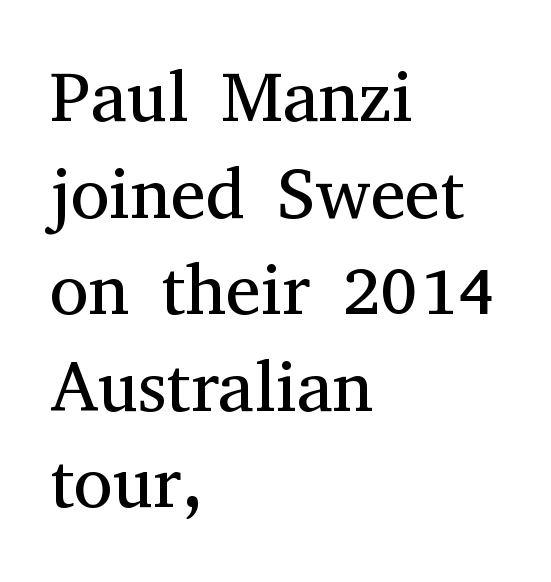
{"serif": "yes", "italic": "no", "bold": "no", "weight": "regular", "width": "normal", "stroke_contrast": "medium", "x_height": "medium", "monospaced": "no", "underline": "no", "align": "left", "line_spacing": "normal", "line_spacing_ratio": 1.36, "letter_spacing": "normal", "letter_spacing_em": 0.0, "glyph_px": 71}
